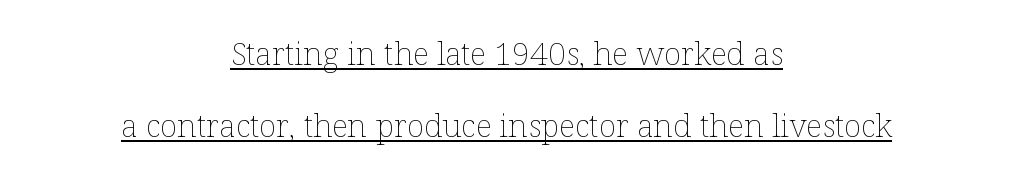
The image shows 32 px thin type, upright; set centered, loose line spacing (2.25x), normal letter spacing, underlined; low stroke contrast and a medium x-height.
